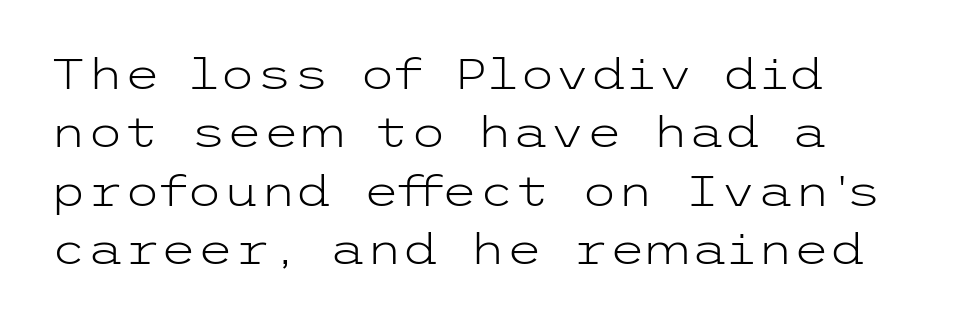
The image shows 42 px light, wide sans-serif type, upright; set normal line spacing (1.39x), normal letter spacing, not underlined; low stroke contrast and a medium x-height.
